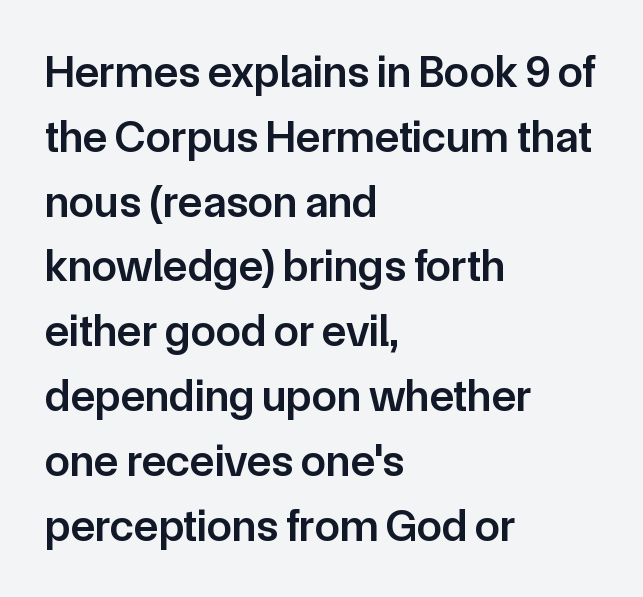
The image shows 45 px semibold sans-serif type, upright; set left-aligned, normal line spacing (1.44x), normal letter spacing, not underlined; low stroke contrast and a medium x-height.
